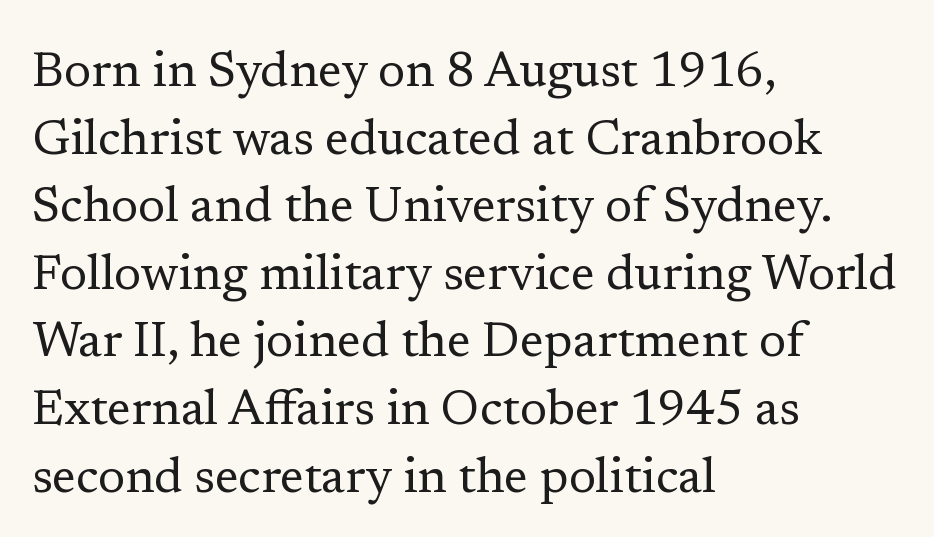
{"serif": "yes", "italic": "no", "bold": "no", "weight": "regular", "width": "normal", "stroke_contrast": "low", "x_height": "medium", "monospaced": "no", "underline": "no", "align": "left", "line_spacing": "normal", "line_spacing_ratio": 1.38, "letter_spacing": "normal", "letter_spacing_em": 0.0, "glyph_px": 49}
